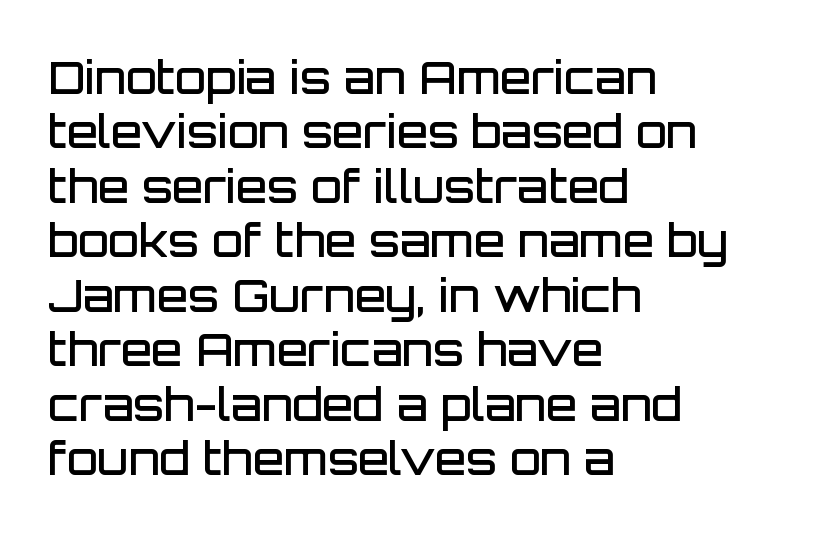
A typesetter would call this proportional, since set widths differ per character. A clean baseline with only descenders dipping below it. Layout note: lines flush left. How heavy is the stroke? Medium-heavy — a semibold, shy of bold.
